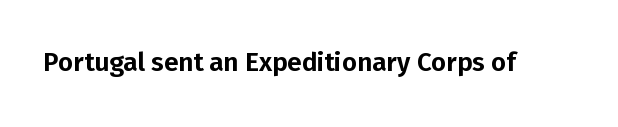
{"italic": "no", "underline": "no", "letter_spacing": "normal", "letter_spacing_em": 0.0, "glyph_px": 26}
